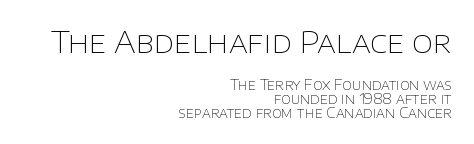
Q: Is the text bold? A: No.
Q: Is the text italic (slanted)? A: No, it is upright.
Q: Is the typeface a serif or a sans-serif typeface? A: Sans-serif.
Q: Is the text underlined? A: No.
Q: How is the paragraph aligned? A: Right-aligned.
Q: Is the spacing between letters normal or unusually wide? A: Normal.
Q: Is the spacing between lines tight, normal or loose? A: Tight.
Q: Which block of text is set in a larger size, the first (top) or the second (bottom)? A: The first (top) one.
Q: Width (condensed, normal, or wide)? A: Normal.
Q: Stroke contrast? A: Low.
Q: x-height? A: Large.
Q: Monospaced? A: No.
